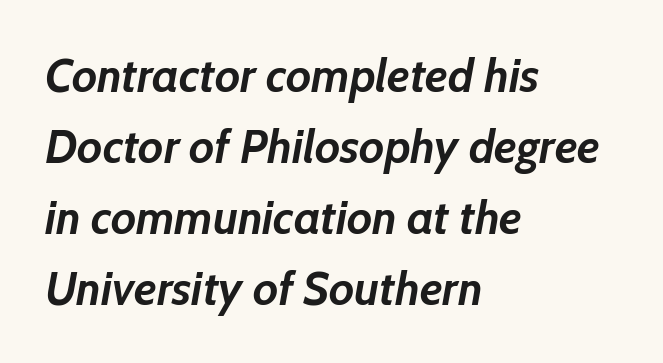
How would I describe the line gaps? Plain and ordinary. This is oblique type, the kind used for emphasis or titles. Tracking value appears to be zero — textbook default spacing. The compositor pushed each line to the left boundary. The characters look thick and weighty, a clear bold.
